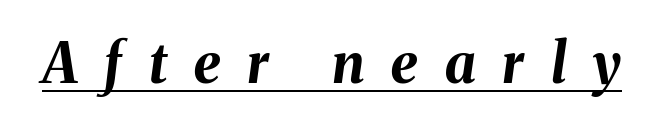
{"italic": "yes", "lean": "right", "slant_degrees": 8, "bold": "yes", "weight": "bold", "width": "normal", "stroke_contrast": "medium", "x_height": "medium", "monospaced": "no", "underline": "yes", "letter_spacing": "wide", "letter_spacing_em": 0.49, "glyph_px": 55}
